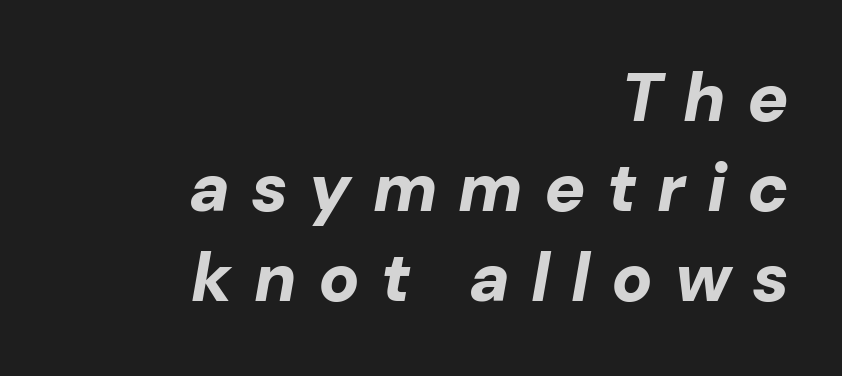
The image shows 68 px bold type, italic (leaning right); set right-aligned, normal line spacing (1.32x), unusually wide letter spacing (+0.31 em), not underlined; low stroke contrast and a medium x-height.
